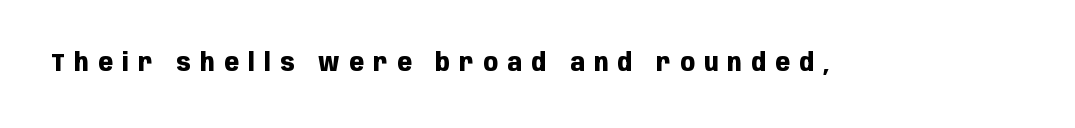
The lettering holds an erect, upright posture throughout. The foot of each line stays bare and open. Typographic density is high because the face is bold. The type is letterspaced generously, with wide tracking.
